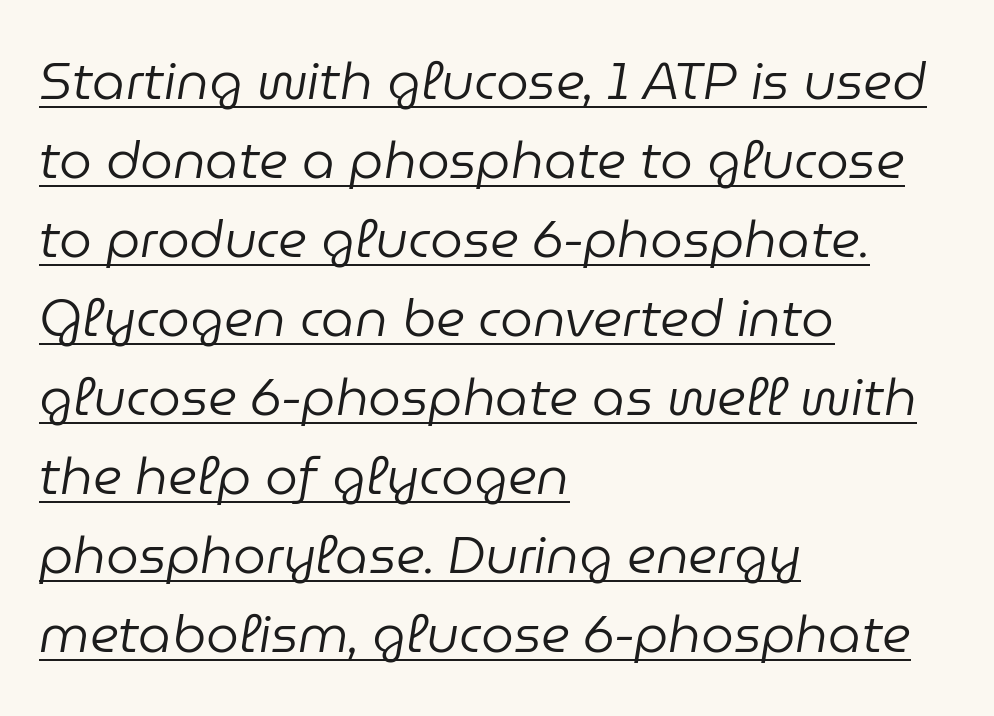
{"italic": "yes", "lean": "right", "slant_degrees": 9, "bold": "no", "weight": "regular", "width": "normal", "stroke_contrast": "low", "x_height": "medium", "monospaced": "no", "underline": "yes", "align": "left", "line_spacing": "normal", "line_spacing_ratio": 1.52, "letter_spacing": "normal", "letter_spacing_em": 0.0, "glyph_px": 52}
